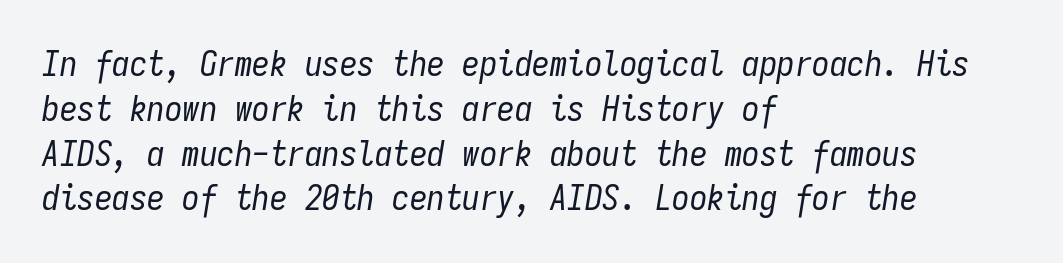
The image shows 35 px regular-weight, condensed type, italic (leaning right), monospaced; set left-aligned, normal line spacing (1.28x), normal letter spacing, not underlined; low stroke contrast and a medium x-height.
